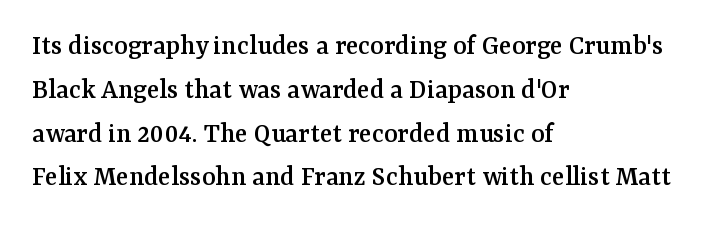
{"serif": "yes", "italic": "no", "width": "normal", "stroke_contrast": "medium", "x_height": "medium", "monospaced": "no", "underline": "no", "align": "left", "line_spacing": "normal", "line_spacing_ratio": 1.51, "letter_spacing": "normal", "letter_spacing_em": 0.0, "glyph_px": 29}
